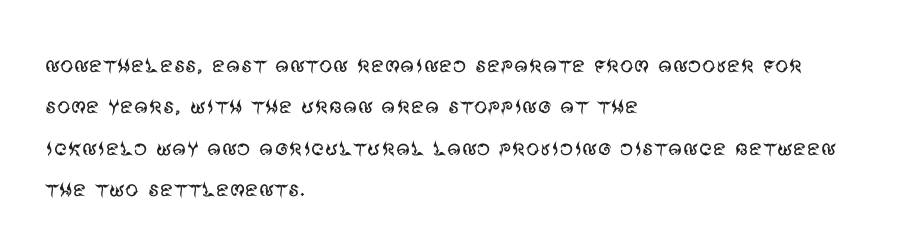
The image shows 27 px text type, upright; set left-aligned, normal line spacing (1.53x), normal letter spacing, not underlined.
